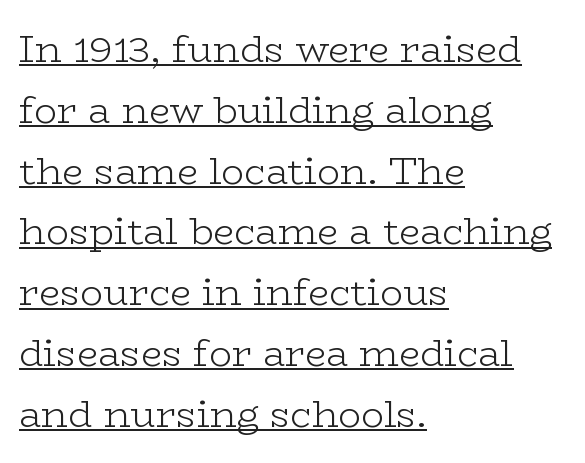
Q: Is the text bold? A: No.
Q: Is the text italic (slanted)? A: No, it is upright.
Q: Is the typeface a serif or a sans-serif typeface? A: Serif.
Q: Is the text underlined? A: Yes.
Q: How is the paragraph aligned? A: Left-aligned.
Q: Is the spacing between letters normal or unusually wide? A: Normal.
Q: Is the spacing between lines tight, normal or loose? A: Normal.
Q: Width (condensed, normal, or wide)? A: Wide.
Q: Stroke contrast? A: Low.
Q: x-height? A: Medium.
Q: Monospaced? A: No.
